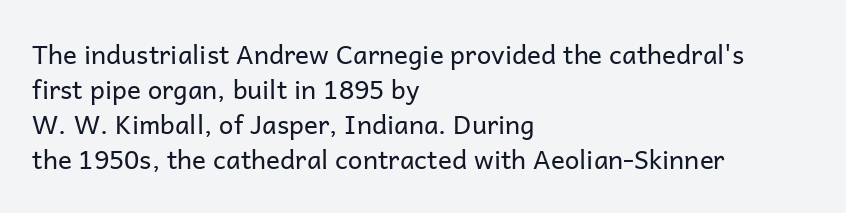
The image shows 26 px text type, upright; set left-aligned, normal line spacing (1.35x), normal letter spacing, not underlined.
